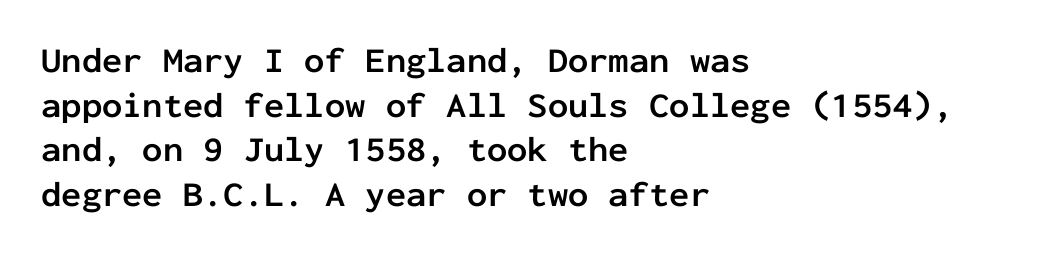
{"serif": "no", "italic": "no", "bold": "yes", "weight": "semibold", "width": "normal", "stroke_contrast": "low", "x_height": "medium", "monospaced": "yes", "underline": "no", "align": "left", "line_spacing_ratio": 1.24, "letter_spacing": "normal", "letter_spacing_em": 0.0, "glyph_px": 36}
